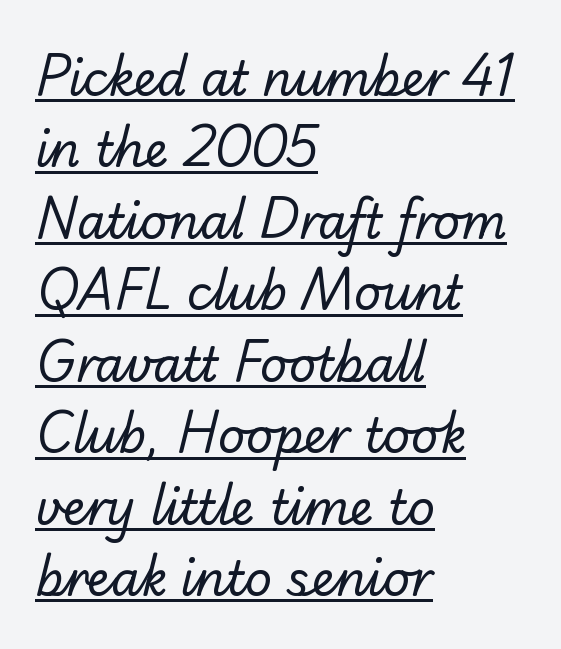
Q: Is the text bold? A: No.
Q: Is the typeface a serif or a sans-serif typeface? A: Sans-serif.
Q: Is the text underlined? A: Yes.
Q: How is the paragraph aligned? A: Left-aligned.
Q: Is the spacing between letters normal or unusually wide? A: Normal.
Q: Is the spacing between lines tight, normal or loose? A: Normal.
Q: Width (condensed, normal, or wide)? A: Normal.
Q: Stroke contrast? A: Low.
Q: x-height? A: Small.
Q: Monospaced? A: No.
